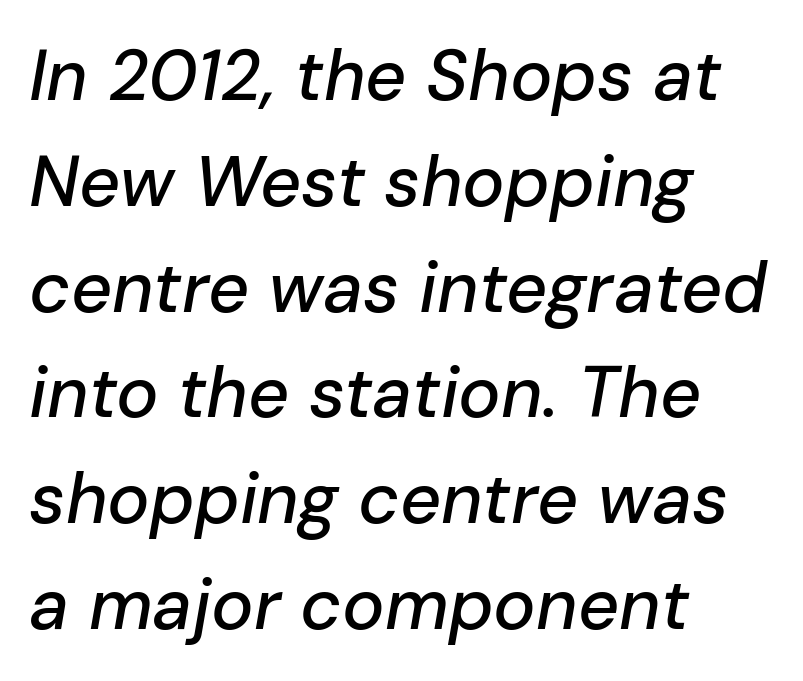
The image shows 71 px text type, italic (leaning right); set left-aligned, normal line spacing (1.49x), normal letter spacing, not underlined; low stroke contrast and a medium x-height.
